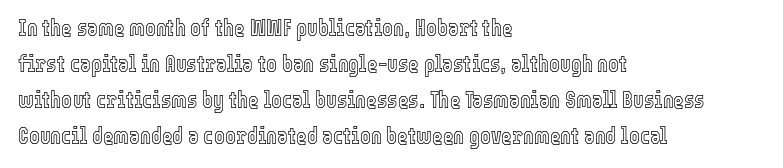
Q: Is the text italic (slanted)? A: No, it is upright.
Q: Is the text underlined? A: No.
Q: How is the paragraph aligned? A: Left-aligned.
Q: Is the spacing between letters normal or unusually wide? A: Normal.
Q: Is the spacing between lines tight, normal or loose? A: Normal.
